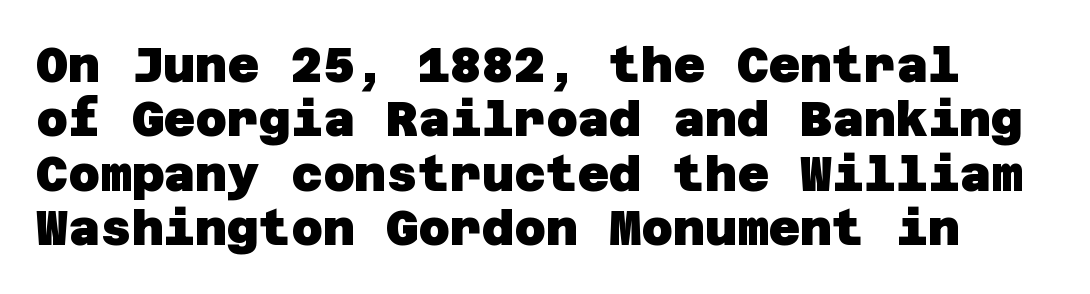
Q: Is the text bold? A: Yes.
Q: Is the typeface a serif or a sans-serif typeface? A: Sans-serif.
Q: Is the text underlined? A: No.
Q: Is the spacing between letters normal or unusually wide? A: Normal.
Q: Is the spacing between lines tight, normal or loose? A: Tight.
Q: Width (condensed, normal, or wide)? A: Normal.
Q: Stroke contrast? A: Low.
Q: x-height? A: Large.
